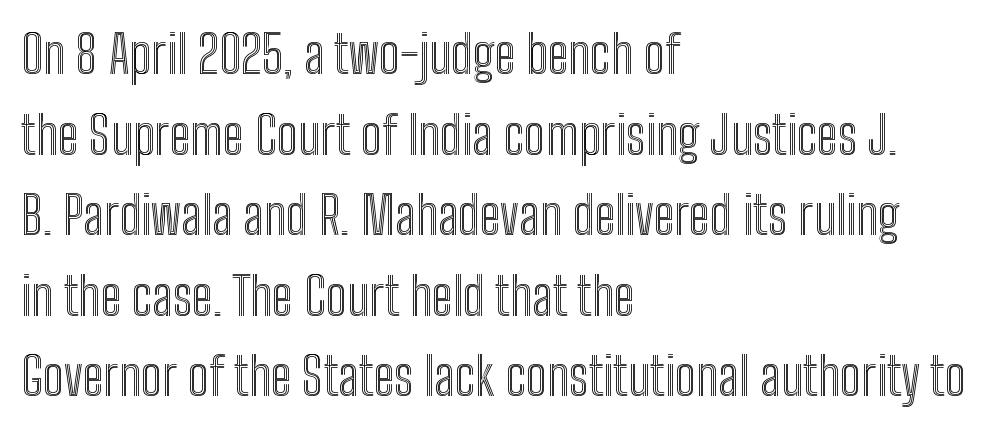
{"italic": "no", "width": "condensed", "x_height": "medium", "monospaced": "no", "underline": "no", "align": "left", "line_spacing": "normal", "line_spacing_ratio": 1.52, "letter_spacing": "normal", "letter_spacing_em": 0.0, "glyph_px": 53}
